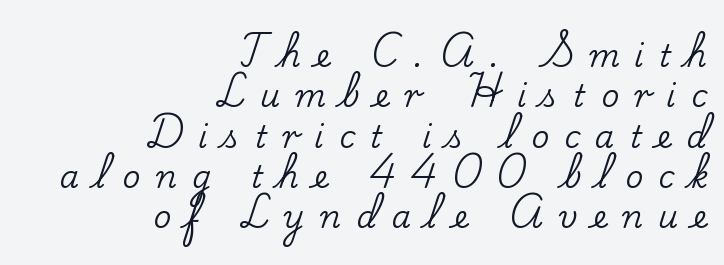
The image shows 31 px serif type; set right-aligned, normal line spacing (1.3x), unusually wide letter spacing (+0.49 em), not underlined; low stroke contrast and a small x-height.
